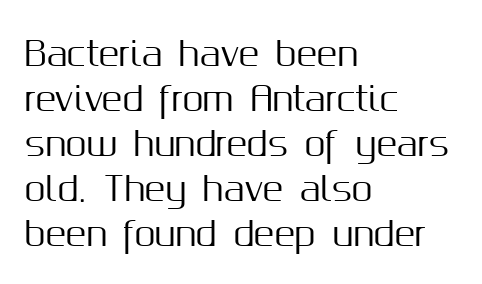
Q: Is the text italic (slanted)? A: No, it is upright.
Q: Is the typeface a serif or a sans-serif typeface? A: Sans-serif.
Q: Is the text underlined? A: No.
Q: How is the paragraph aligned? A: Left-aligned.
Q: Is the spacing between letters normal or unusually wide? A: Normal.
Q: Is the spacing between lines tight, normal or loose? A: Normal.
Q: Width (condensed, normal, or wide)? A: Normal.
Q: Stroke contrast? A: Medium.
Q: x-height? A: Medium.
Q: Monospaced? A: No.
